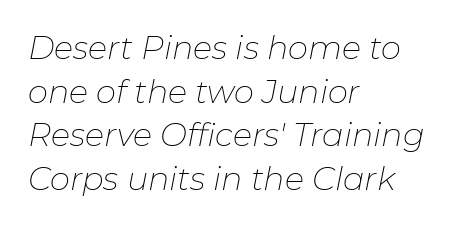
Compared with a centered layout, this one pins lines to the left instead. Each letter keeps its own natural width here, so spacing adapts to shape. Compared with a typical body face, this is equally light or lighter still. Successive baselines arrive at the customary interval. Honestly, the letter spacing is just normal — you wouldn't notice it.
